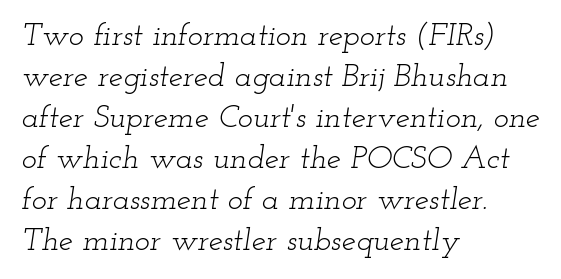
The image shows 32 px light, wide serif type, italic (leaning right); set left-aligned, normal line spacing (1.28x), normal letter spacing, not underlined; low stroke contrast and a small x-height.
